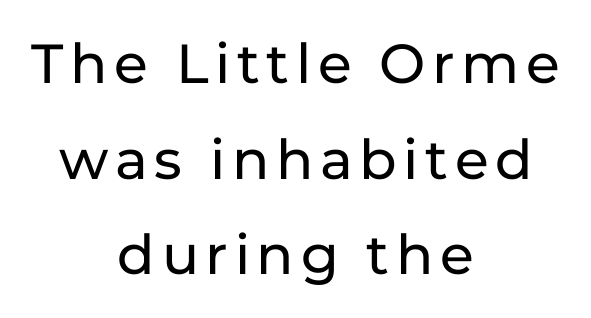
The image shows 55 px sans-serif type, upright; set centered, line spacing 1.74x, not underlined; low stroke contrast and a medium x-height.
